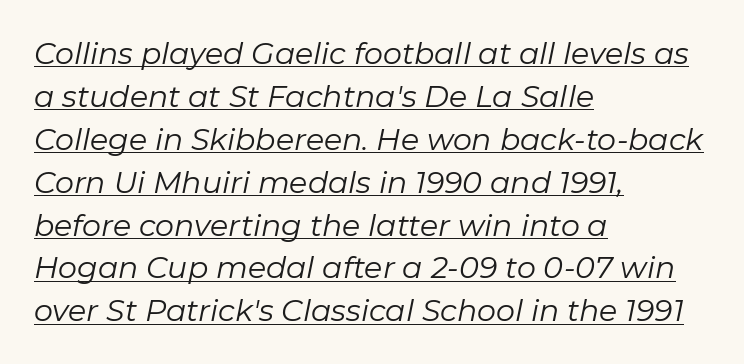
Q: Is the text bold? A: No.
Q: Is the text italic (slanted)? A: Yes, it leans right by about 11 degrees.
Q: Is the text underlined? A: Yes.
Q: How is the paragraph aligned? A: Left-aligned.
Q: Is the spacing between letters normal or unusually wide? A: Normal.
Q: Is the spacing between lines tight, normal or loose? A: Normal.
Q: Width (condensed, normal, or wide)? A: Normal.
Q: Stroke contrast? A: Low.
Q: x-height? A: Medium.
Q: Monospaced? A: No.
